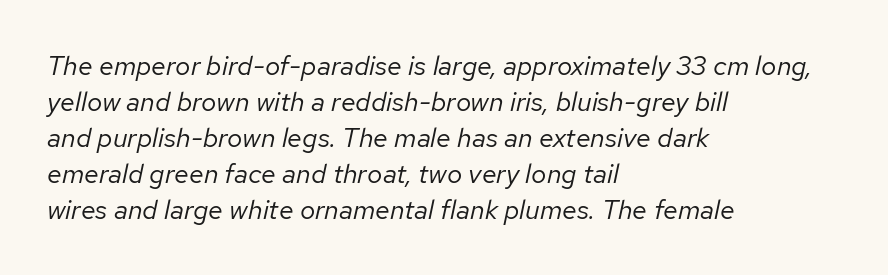
Q: Is the text bold? A: No.
Q: Is the text italic (slanted)? A: Yes, it leans right by about 12 degrees.
Q: Is the text underlined? A: No.
Q: How is the paragraph aligned? A: Left-aligned.
Q: Is the spacing between letters normal or unusually wide? A: Normal.
Q: Is the spacing between lines tight, normal or loose? A: Normal.
